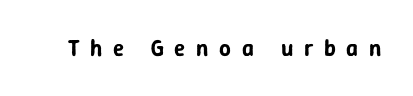
{"italic": "no", "underline": "no", "letter_spacing": "wide", "letter_spacing_em": 0.46, "glyph_px": 23}
